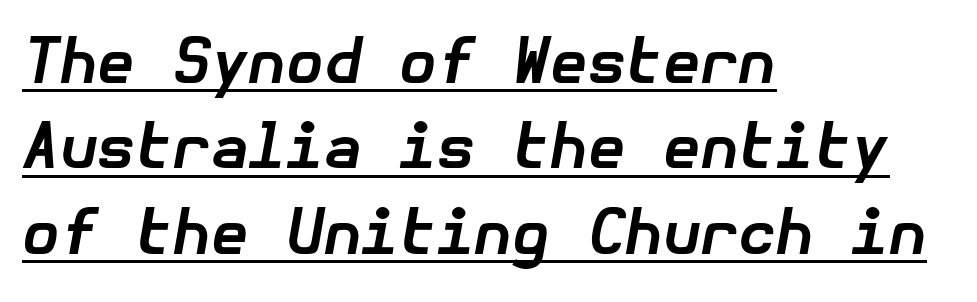
Q: Is the text bold? A: Yes.
Q: Is the text italic (slanted)? A: Yes, it leans right by about 10 degrees.
Q: Is the text underlined? A: Yes.
Q: How is the paragraph aligned? A: Left-aligned.
Q: Is the spacing between letters normal or unusually wide? A: Normal.
Q: Is the spacing between lines tight, normal or loose? A: Normal.
Q: Width (condensed, normal, or wide)? A: Normal.
Q: Stroke contrast? A: Low.
Q: x-height? A: Medium.
